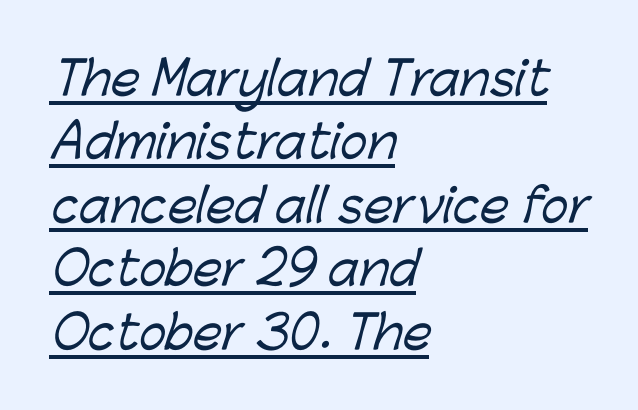
Q: Is the typeface a serif or a sans-serif typeface? A: Sans-serif.
Q: Is the text underlined? A: Yes.
Q: How is the paragraph aligned? A: Left-aligned.
Q: Is the spacing between letters normal or unusually wide? A: Normal.
Q: Is the spacing between lines tight, normal or loose? A: Normal.
Q: Width (condensed, normal, or wide)? A: Normal.
Q: Stroke contrast? A: Low.
Q: x-height? A: Medium.
Q: Monospaced? A: No.
